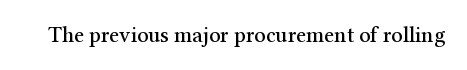
The image shows 22 px text type, upright; set normal letter spacing, not underlined.
